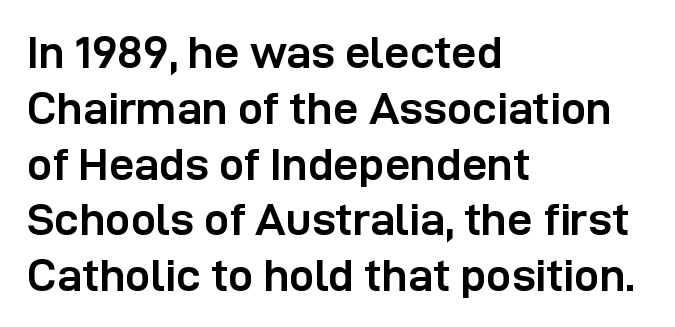
Does the weight exceed regular? Yes, all the way to bold. Layout note: lines flush left. Each row of text sits above clean, open space. Does the lettering tilt? It doesn't — this is upright. Looks like regular typesetting: each glyph gets only the width it needs.
